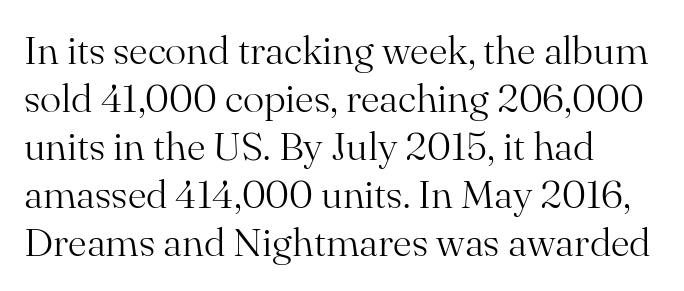
{"serif": "yes", "italic": "no", "bold": "no", "weight": "light", "width": "normal", "stroke_contrast": "medium", "x_height": "small", "monospaced": "no", "underline": "no", "align": "left", "line_spacing_ratio": 1.2, "letter_spacing": "normal", "letter_spacing_em": 0.0, "glyph_px": 40}
